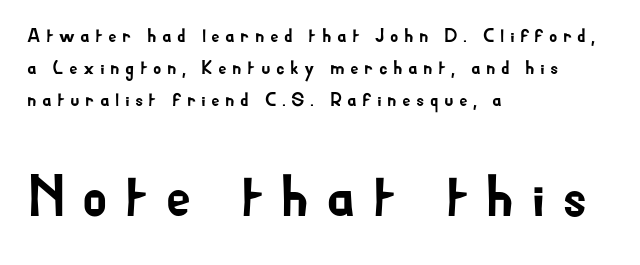
Q: Is the text italic (slanted)? A: No, it is upright.
Q: Is the typeface a serif or a sans-serif typeface? A: Sans-serif.
Q: Is the text underlined? A: No.
Q: How is the paragraph aligned? A: Left-aligned.
Q: Is the spacing between letters normal or unusually wide? A: Unusually wide.
Q: Is the spacing between lines tight, normal or loose? A: Normal.
Q: Which block of text is set in a larger size, the first (top) or the second (bottom)? A: The second (bottom) one.
Q: Width (condensed, normal, or wide)? A: Normal.
Q: Stroke contrast? A: Low.
Q: x-height? A: Small.
Q: Monospaced? A: No.
